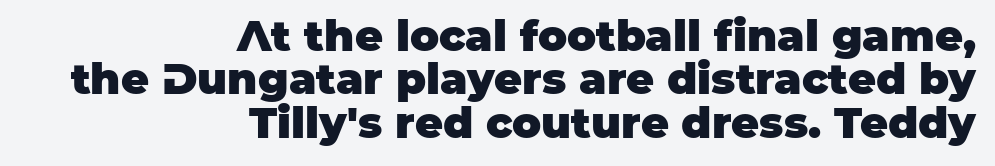
If you measured baseline to baseline, you'd find a short distance. What weight is shown? A full bold with thick strokes. Beneath every word, the page is bare. Nothing unusual about the tracking: characters are spaced as the font intends. If you drew a line through each stem, it would be perfectly vertical.
